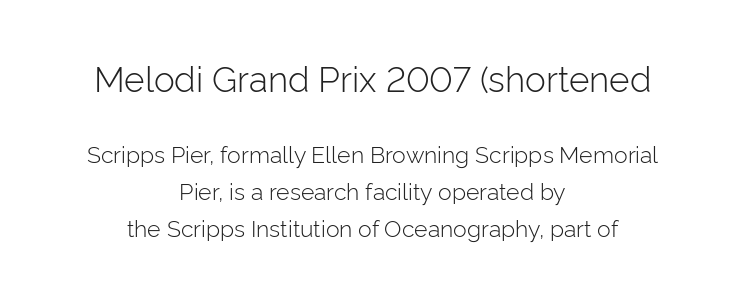
Q: Is the text bold? A: No.
Q: Is the text italic (slanted)? A: No, it is upright.
Q: Is the typeface a serif or a sans-serif typeface? A: Sans-serif.
Q: Is the text underlined? A: No.
Q: How is the paragraph aligned? A: Centered.
Q: Is the spacing between letters normal or unusually wide? A: Normal.
Q: Is the spacing between lines tight, normal or loose? A: Normal.
Q: Which block of text is set in a larger size, the first (top) or the second (bottom)? A: The first (top) one.
Q: Width (condensed, normal, or wide)? A: Normal.
Q: Stroke contrast? A: Low.
Q: x-height? A: Medium.
Q: Monospaced? A: No.
